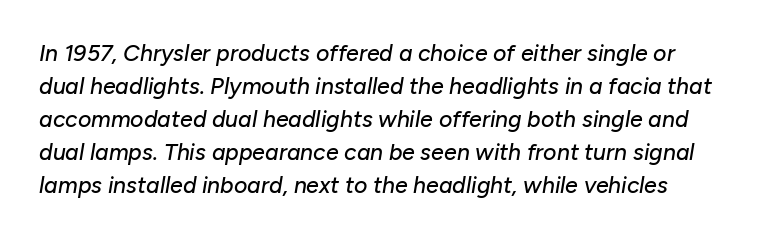
The image shows 23 px text type, italic (leaning right); set normal line spacing (1.43x), normal letter spacing, not underlined.
